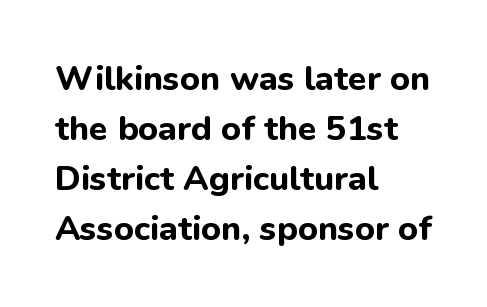
Looks like regular typesetting: each glyph gets only the width it needs. These lines are set flush left with a ragged right edge. The face used here is a sans, in the tradition of grotesques and geometrics. The rendering keeps characters at their native spacing. Characters remain perfectly vertical along every line. The lines sit at an ordinary, default distance from one another.
